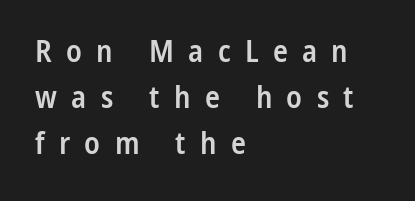
These lines are composed in type without serifs. Reading down the column, the eye jumps a familiar distance to each next line. Reading down the block, your eye returns to a fixed left position each line. Moderately thickened strokes mark this as semibold type. Nope, not italic — everything's standing straight. The foot of each line stays bare and open.
